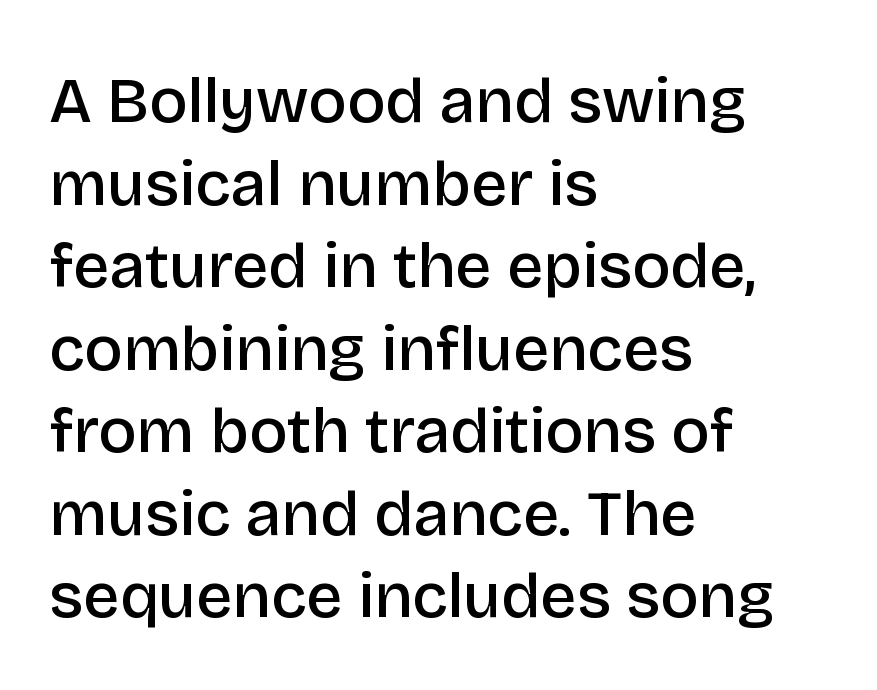
The letters advance in unequal steps, a hallmark of proportional type. The text was rendered using a sans face with plain stroke endings. All the whitespace from short lines collects on the right. Default kerning and tracking; the words read as compact shapes. I'd describe the lettering as semibold — firm but not a full bold.
